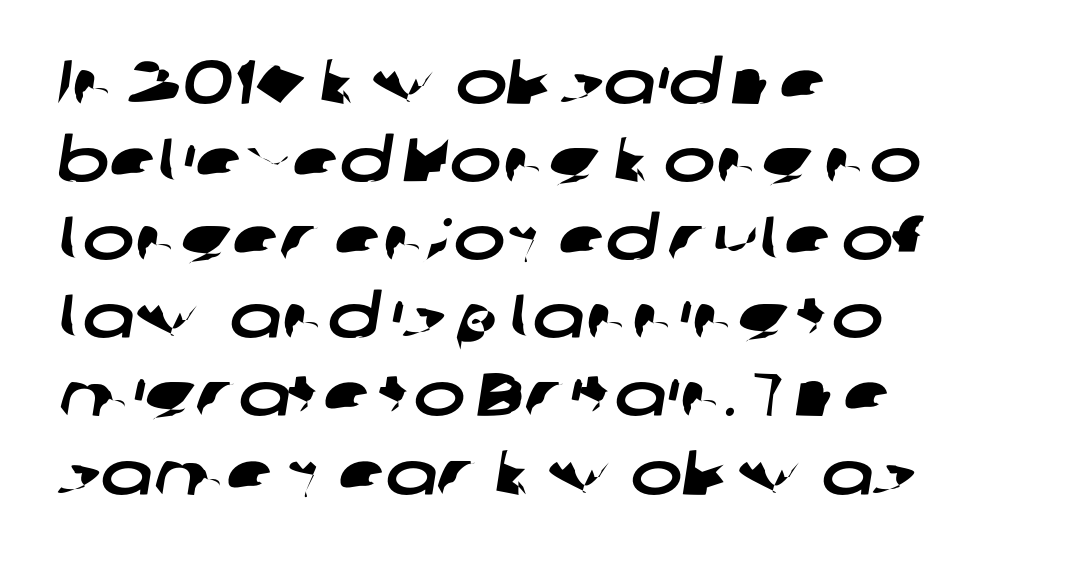
The image shows 62 px wide sans-serif type; set left-aligned, normal line spacing (1.26x), normal letter spacing, not underlined; low stroke contrast and a medium x-height.
